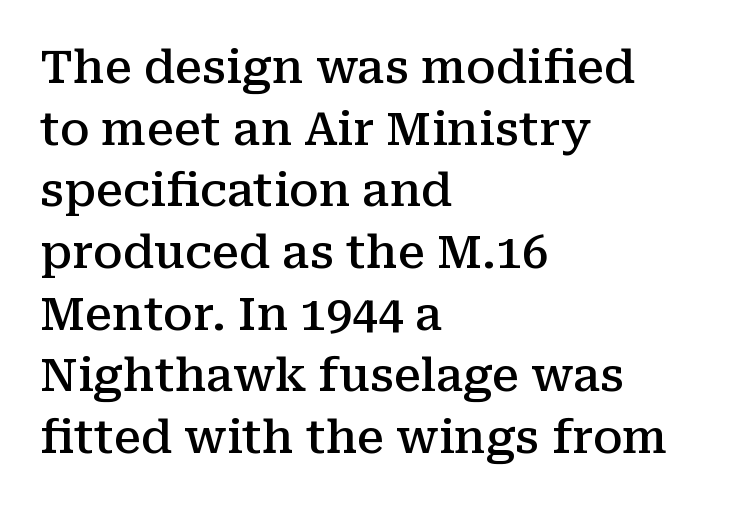
{"serif": "yes", "italic": "no", "bold": "semi", "weight": "semibold", "width": "normal", "stroke_contrast": "medium", "x_height": "medium", "monospaced": "no", "underline": "no", "align": "left", "line_spacing": "normal", "line_spacing_ratio": 1.34, "letter_spacing": "normal", "letter_spacing_em": 0.0, "glyph_px": 46}
